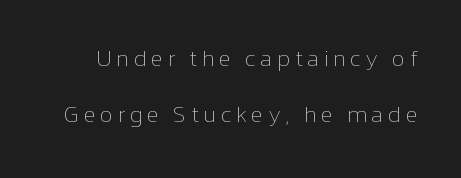
The image shows 23 px text type, upright; set loose line spacing (2.42x), not underlined.
